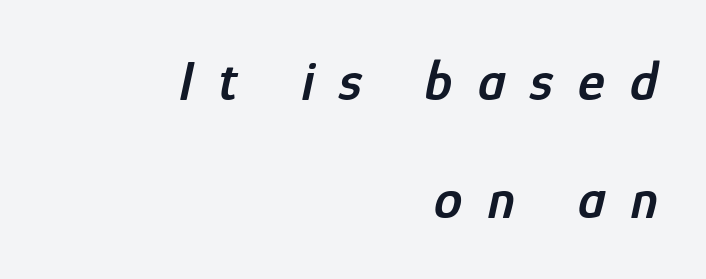
Q: Is the text bold? A: Semi-bold.
Q: Is the text italic (slanted)? A: Yes, it leans right by about 12 degrees.
Q: Is the text underlined? A: No.
Q: How is the paragraph aligned? A: Right-aligned.
Q: Is the spacing between letters normal or unusually wide? A: Unusually wide.
Q: Is the spacing between lines tight, normal or loose? A: Loose.
Q: Width (condensed, normal, or wide)? A: Condensed.
Q: Stroke contrast? A: Low.
Q: x-height? A: Medium.
Q: Monospaced? A: No.
